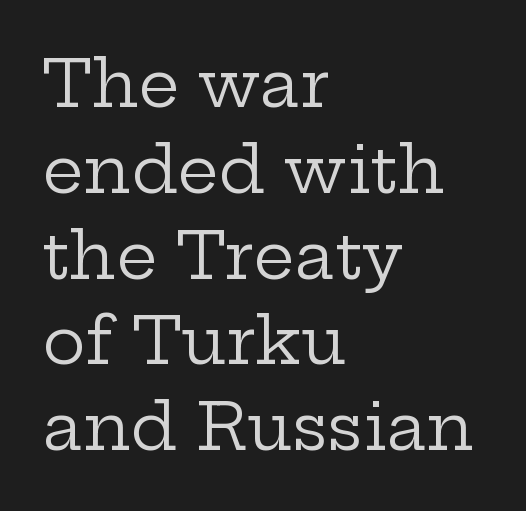
The image shows 65 px regular-weight, wide serif type, upright; set left-aligned, normal line spacing (1.32x), normal letter spacing, not underlined; low stroke contrast and a medium x-height.
